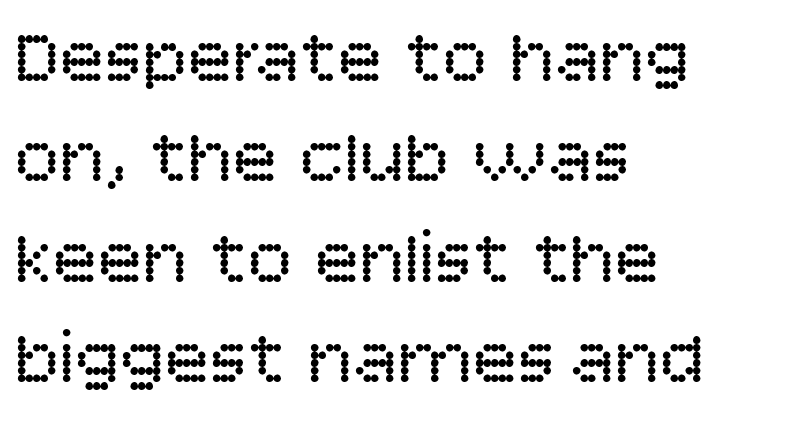
{"serif": "no", "italic": "no", "bold": "no", "weight": "regular", "width": "normal", "stroke_contrast": "low", "x_height": "large", "monospaced": "no", "underline": "no", "align": "left", "line_spacing": "normal", "line_spacing_ratio": 1.34, "letter_spacing": "normal", "letter_spacing_em": 0.0, "glyph_px": 75}
